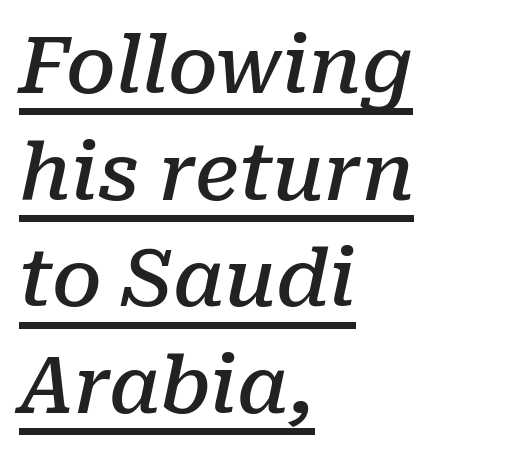
{"serif": "yes", "italic": "yes", "lean": "right", "slant_degrees": 10, "bold": "semi", "weight": "semibold", "width": "normal", "stroke_contrast": "low", "x_height": "medium", "monospaced": "no", "underline": "yes", "align": "left", "line_spacing": "normal", "line_spacing_ratio": 1.35, "letter_spacing": "normal", "letter_spacing_em": 0.0, "glyph_px": 79}
